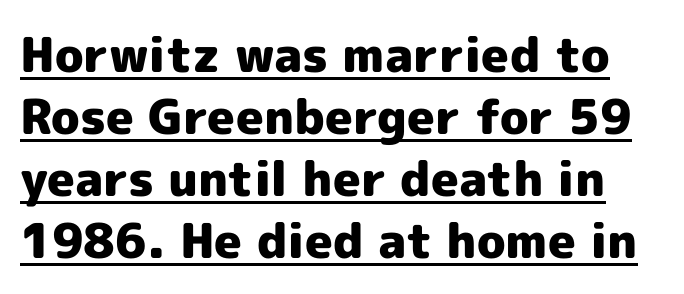
The rendering uses the underline text-decoration. These lines were composed using upright roman letters. Strong, thick strokes mark this as bold type. Varying glyph widths throughout — classic text-font behaviour. Between one letter and the next there's only the usual sliver of space. The type family on display is of the sans-serif kind.
